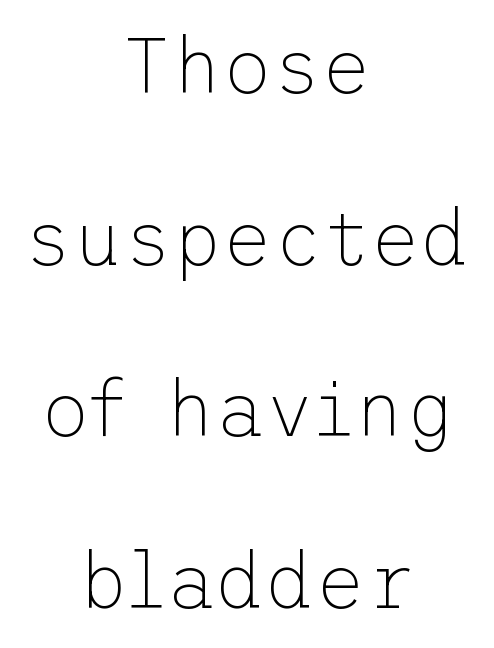
{"serif": "no", "italic": "no", "bold": "no", "weight": "thin", "width": "normal", "stroke_contrast": "low", "x_height": "medium", "underline": "no", "align": "center", "line_spacing": "loose", "line_spacing_ratio": 2.23, "letter_spacing": "normal", "letter_spacing_em": 0.0, "glyph_px": 77}
